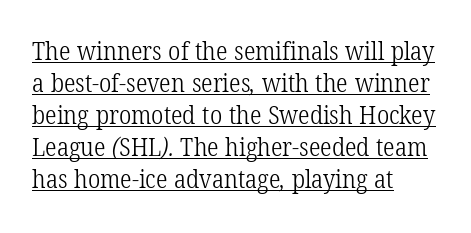
Between one letter and the next there's only the usual sliver of space. Stroke mass is kept to a normal reading level or below. This sample carries an underscore along the baseline area. One-word summary of the alignment: left.
